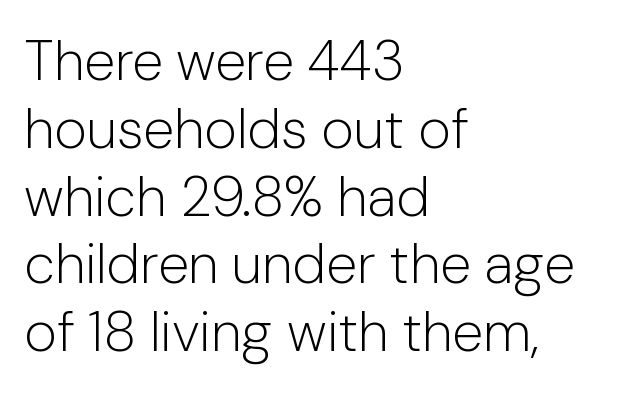
This sample is left-justified, so line endings fall wherever the words run out. Nobody drew a line under any word here. Posture: vertical. Heft: none added — not bold.
